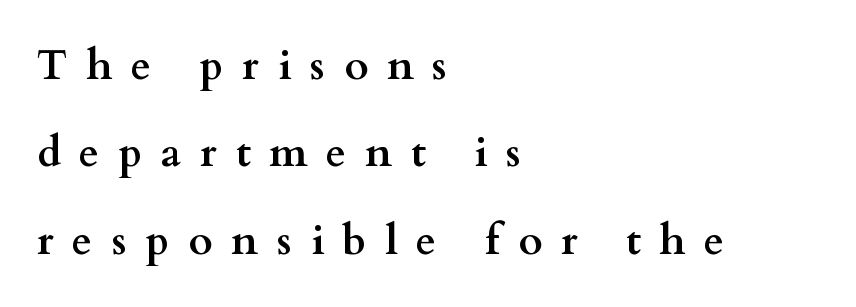
Q: Is the text bold? A: Yes.
Q: Is the text italic (slanted)? A: No, it is upright.
Q: Is the typeface a serif or a sans-serif typeface? A: Serif.
Q: Is the text underlined? A: No.
Q: How is the paragraph aligned? A: Left-aligned.
Q: Is the spacing between letters normal or unusually wide? A: Unusually wide.
Q: Is the spacing between lines tight, normal or loose? A: Loose.
Q: Width (condensed, normal, or wide)? A: Wide.
Q: Stroke contrast? A: Medium.
Q: x-height? A: Small.
Q: Monospaced? A: No.
